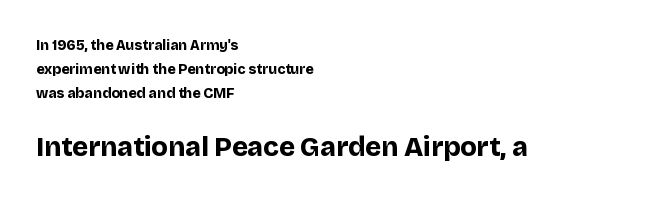
The image shows 27 px bold type, upright; set left-aligned, line spacing 1.72x, normal letter spacing, not underlined; the second (bottom) block is 1.93x larger.
